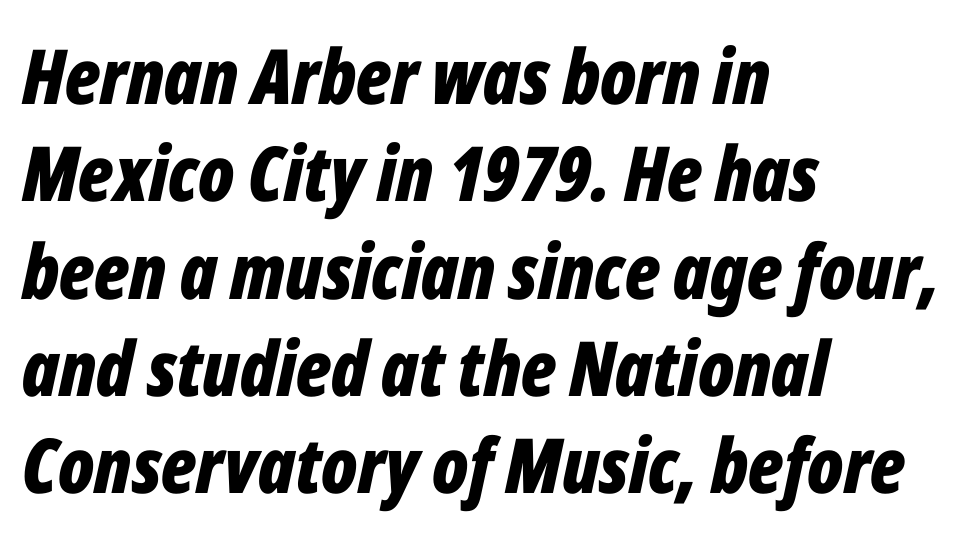
The letters are slanted; this is an italic face. This block has exactly the height ordinary leading produces. Short and long lines alike share a common starting point at left. Short note: letters normally spaced. These lines are rendered in a variable-pitch font. Nobody drew a line under any word here.
